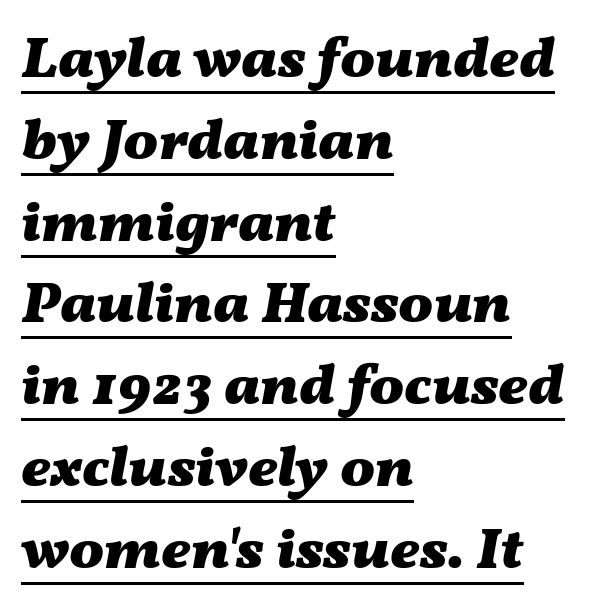
{"italic": "yes", "lean": "right", "slant_degrees": 11, "bold": "yes", "weight": "heavy", "width": "wide", "stroke_contrast": "medium", "x_height": "medium", "monospaced": "no", "underline": "yes", "align": "left", "line_spacing": "normal", "line_spacing_ratio": 1.41, "letter_spacing": "normal", "letter_spacing_em": 0.0, "glyph_px": 58}
